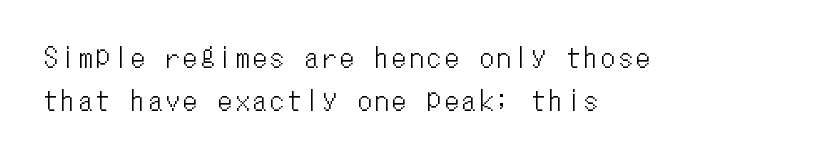
Q: Is the text italic (slanted)? A: No, it is upright.
Q: Is the text underlined? A: No.
Q: How is the paragraph aligned? A: Left-aligned.
Q: Is the spacing between lines tight, normal or loose? A: Normal.
